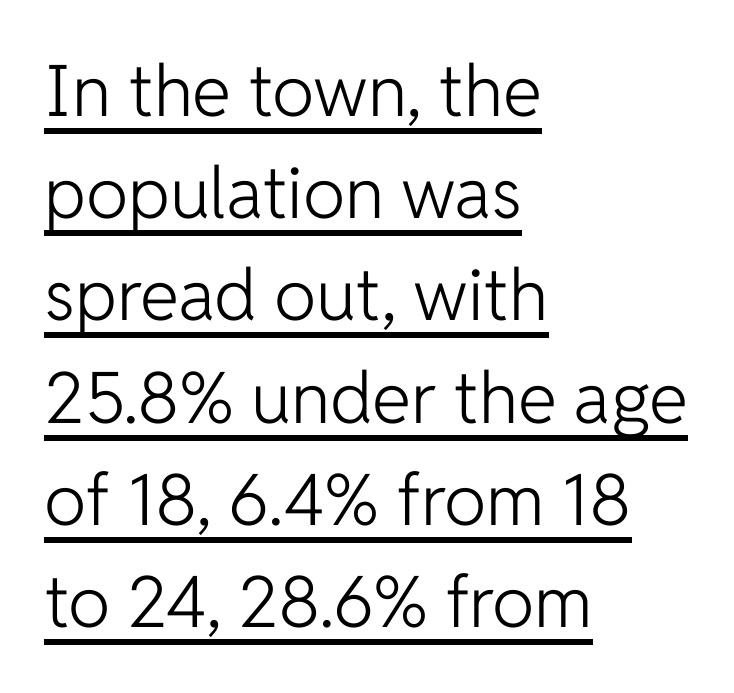
Q: Is the text bold? A: No.
Q: Is the text italic (slanted)? A: No, it is upright.
Q: Is the typeface a serif or a sans-serif typeface? A: Sans-serif.
Q: Is the text underlined? A: Yes.
Q: How is the paragraph aligned? A: Left-aligned.
Q: Is the spacing between letters normal or unusually wide? A: Normal.
Q: Is the spacing between lines tight, normal or loose? A: Normal.
Q: Width (condensed, normal, or wide)? A: Normal.
Q: Stroke contrast? A: Low.
Q: x-height? A: Medium.
Q: Monospaced? A: No.
